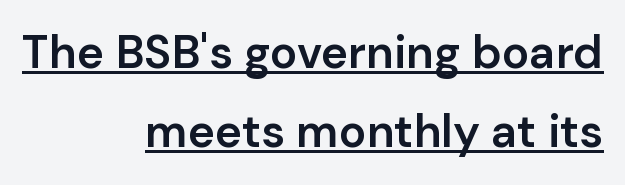
{"serif": "no", "italic": "no", "bold": "semi", "weight": "semibold", "width": "normal", "stroke_contrast": "low", "x_height": "medium", "monospaced": "no", "underline": "yes", "align": "right", "line_spacing_ratio": 1.72, "letter_spacing": "normal", "letter_spacing_em": 0.0, "glyph_px": 46}
